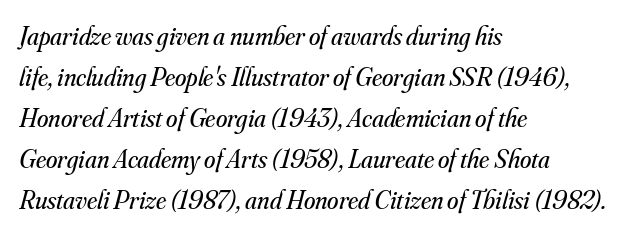
{"italic": "yes", "lean": "right", "slant_degrees": 16, "bold": "no", "underline": "no", "align": "left", "line_spacing": "normal", "line_spacing_ratio": 1.58, "letter_spacing": "normal", "letter_spacing_em": 0.0, "glyph_px": 26}
